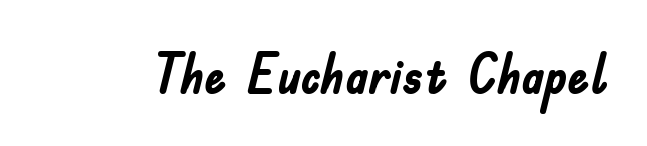
{"serif": "no", "bold": "yes", "weight": "semibold", "width": "condensed", "stroke_contrast": "low", "x_height": "small", "monospaced": "no", "underline": "no", "letter_spacing": "normal", "letter_spacing_em": 0.0, "glyph_px": 55}
